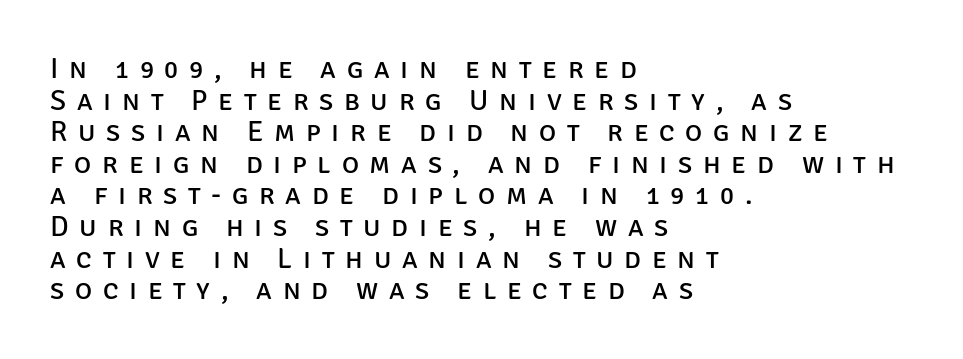
{"serif": "no", "italic": "no", "bold": "no", "weight": "regular", "width": "normal", "stroke_contrast": "low", "x_height": "large", "monospaced": "no", "underline": "no", "align": "left", "line_spacing": "tight", "line_spacing_ratio": 1.09, "letter_spacing": "wide", "letter_spacing_em": 0.37, "glyph_px": 29}
